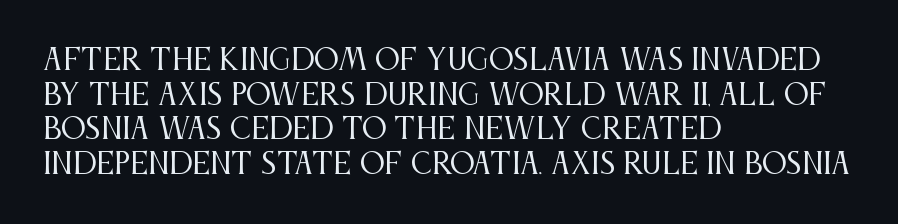
Q: Is the text bold? A: No.
Q: Is the text italic (slanted)? A: No, it is upright.
Q: Is the typeface a serif or a sans-serif typeface? A: Serif.
Q: Is the text underlined? A: No.
Q: How is the paragraph aligned? A: Left-aligned.
Q: Is the spacing between letters normal or unusually wide? A: Normal.
Q: Width (condensed, normal, or wide)? A: Condensed.
Q: Stroke contrast? A: Medium.
Q: x-height? A: Large.
Q: Monospaced? A: No.
